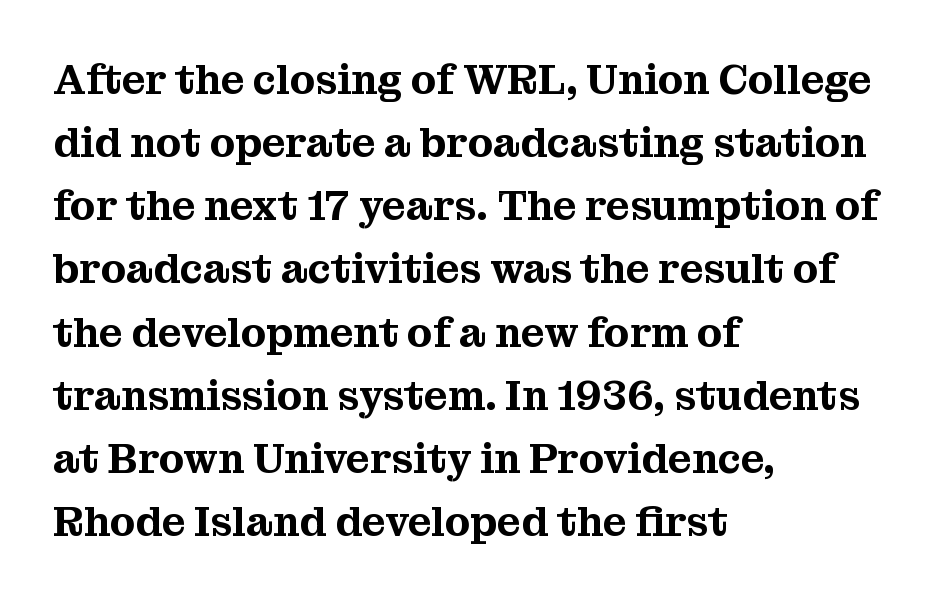
The image shows 41 px serif type, upright; set left-aligned, normal line spacing (1.54x), normal letter spacing, not underlined; medium stroke contrast and a medium x-height.
